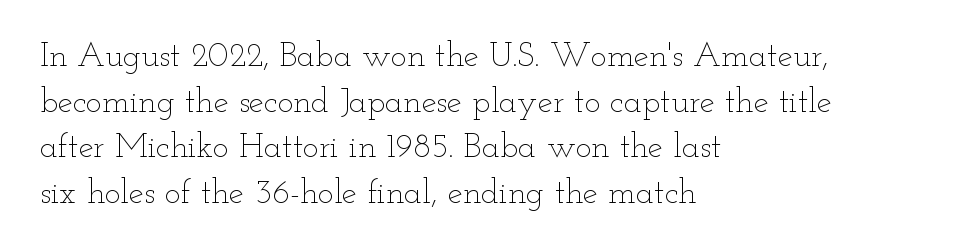
Q: Is the text bold? A: No.
Q: Is the text italic (slanted)? A: No, it is upright.
Q: Is the text underlined? A: No.
Q: How is the paragraph aligned? A: Left-aligned.
Q: Is the spacing between letters normal or unusually wide? A: Normal.
Q: Is the spacing between lines tight, normal or loose? A: Normal.
Q: Width (condensed, normal, or wide)? A: Wide.
Q: Stroke contrast? A: Low.
Q: x-height? A: Small.
Q: Monospaced? A: No.
